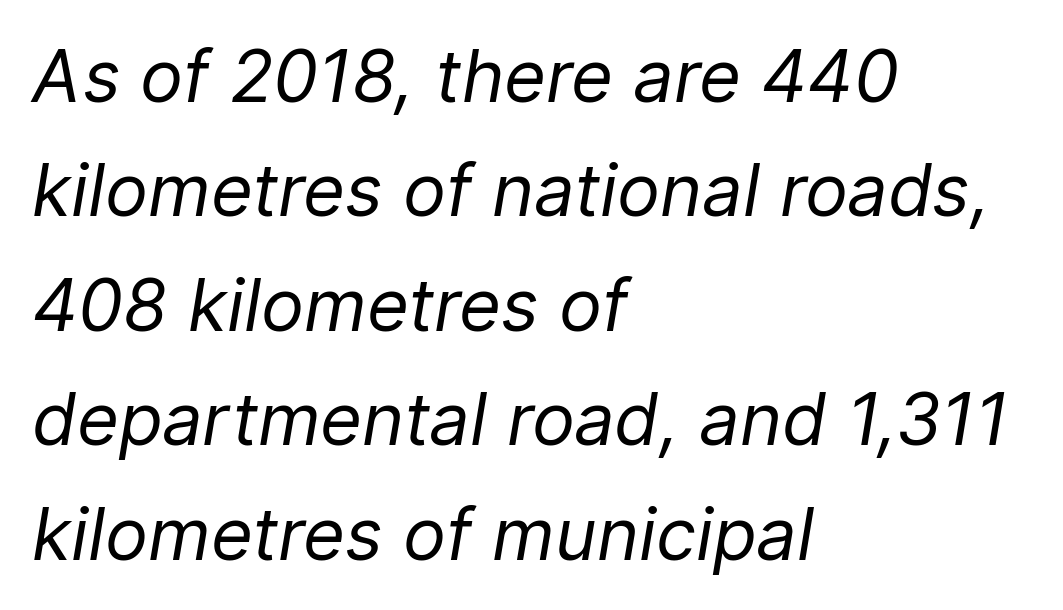
{"italic": "yes", "lean": "right", "slant_degrees": 9, "bold": "no", "weight": "regular", "width": "normal", "stroke_contrast": "low", "x_height": "medium", "monospaced": "no", "underline": "no", "align": "left", "line_spacing": "normal", "line_spacing_ratio": 1.59, "letter_spacing": "normal", "letter_spacing_em": 0.0, "glyph_px": 72}
